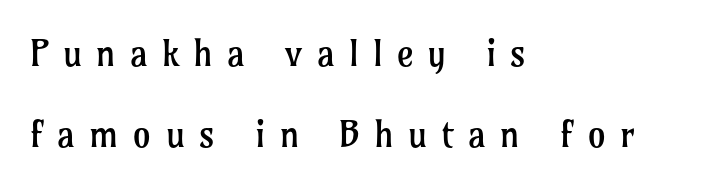
{"serif": "yes", "italic": "no", "bold": "no", "weight": "regular", "width": "normal", "stroke_contrast": "low", "x_height": "medium", "monospaced": "no", "underline": "no", "align": "left", "line_spacing": "loose", "line_spacing_ratio": 2.24, "letter_spacing": "wide", "letter_spacing_em": 0.39, "glyph_px": 36}
